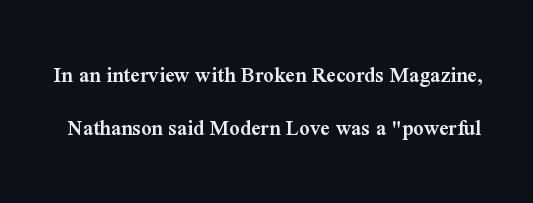
Strokes here are thickened, but only to semibold level. This rendering leaves character spacing at its baseline value. Just letters on the line, the space beneath them empty. Every character sits straight up, as roman type does. Leading is clearly above the norm, producing a sparse column.
